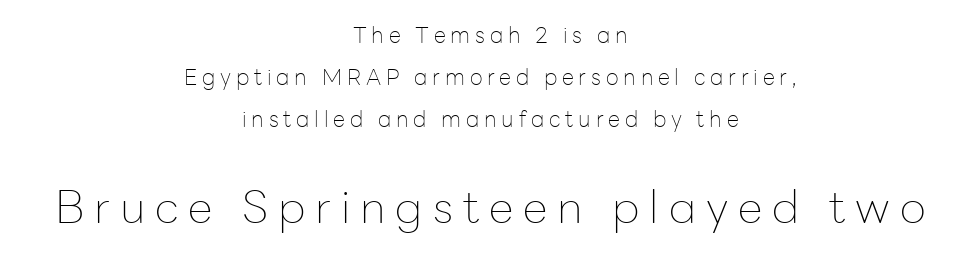
{"serif": "no", "italic": "no", "bold": "no", "weight": "thin", "width": "normal", "stroke_contrast": "low", "x_height": "medium", "monospaced": "no", "underline": "no", "align": "center", "line_spacing": "loose", "line_spacing_ratio": 1.92, "letter_spacing": "wide", "letter_spacing_em": 0.22, "larger_block": "second", "size_ratio": 2.05, "glyph_px": 45}
